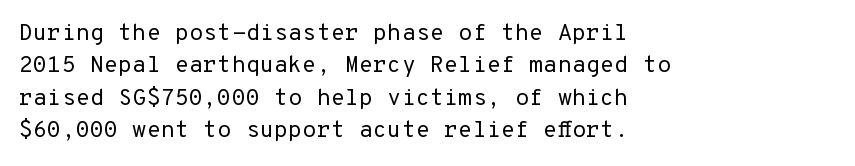
The tracking reads as untouched default to a designer's eye. Layout note: lines flush left. Students, observe: this is what conventionally led text looks like. Underline: absent.
